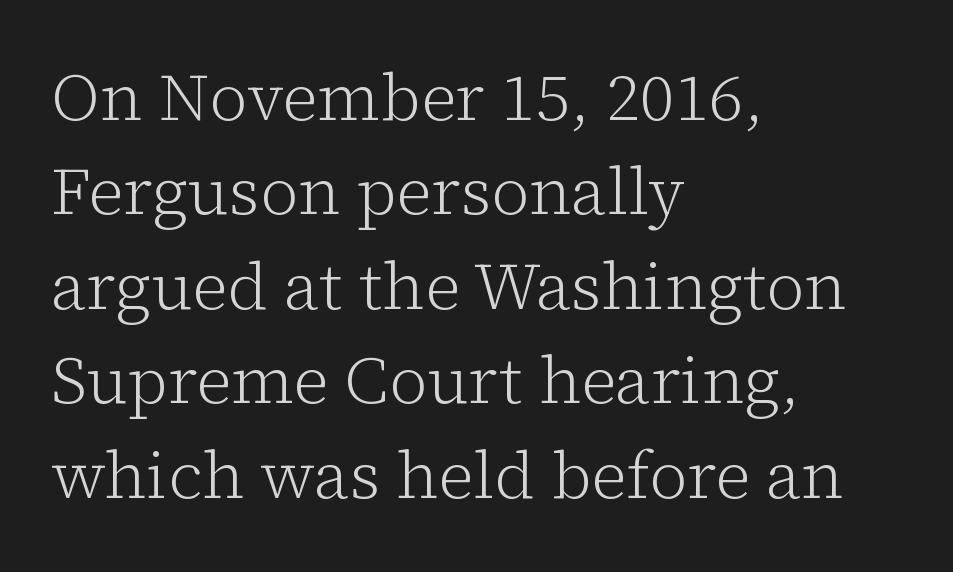
{"serif": "yes", "italic": "no", "bold": "no", "weight": "light", "width": "normal", "stroke_contrast": "low", "x_height": "medium", "monospaced": "no", "underline": "no", "align": "left", "line_spacing": "normal", "line_spacing_ratio": 1.43, "letter_spacing": "normal", "letter_spacing_em": 0.0, "glyph_px": 66}
